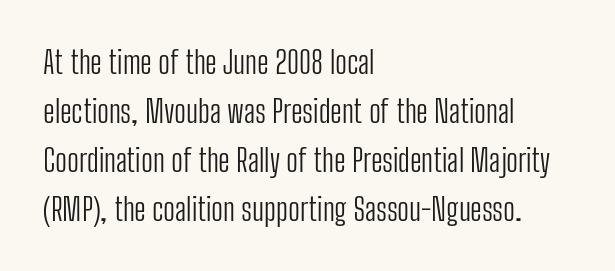
{"serif": "no", "italic": "no", "bold": "no", "weight": "light", "width": "condensed", "stroke_contrast": "low", "x_height": "medium", "monospaced": "no", "underline": "no", "align": "left", "line_spacing": "normal", "line_spacing_ratio": 1.58, "letter_spacing": "normal", "letter_spacing_em": 0.0, "glyph_px": 31}
